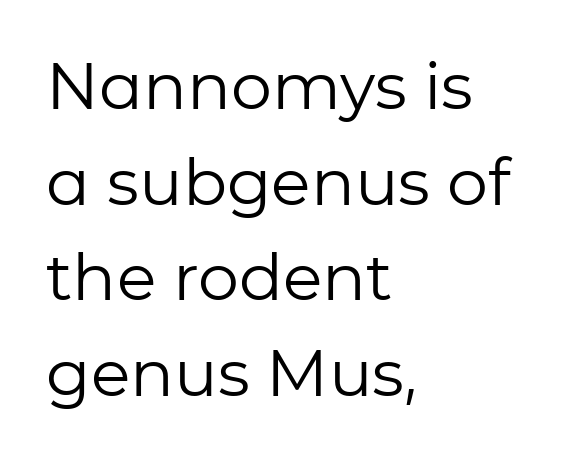
Unlike a traditional serif, this face leaves its strokes unadorned. Compared with typical body copy, the letter spacing here is the same. Honestly, there is no underline to notice here at all. The space between consecutive lines is moderate. Vertical stems look standard width or narrower in stroke.
